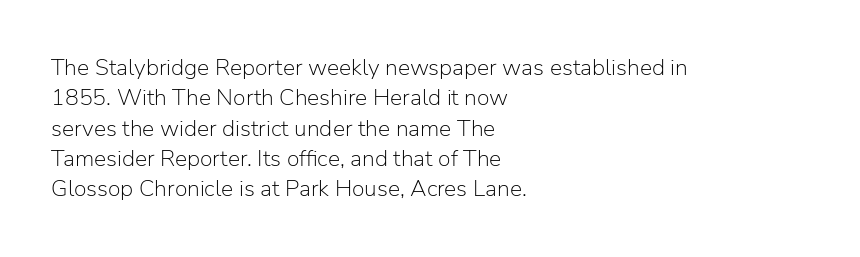
{"italic": "no", "bold": "no", "underline": "no", "align": "left", "line_spacing": "normal", "line_spacing_ratio": 1.32, "letter_spacing": "normal", "letter_spacing_em": 0.0, "glyph_px": 23}
